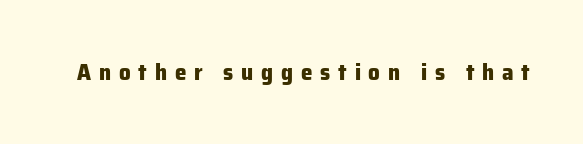
Plenty of ink on the page — the face is bold. The passage shown is not underscored anywhere. Loose tracking; the words dissolve into strings of separated letters. The letters stand upright; this is a roman face.
